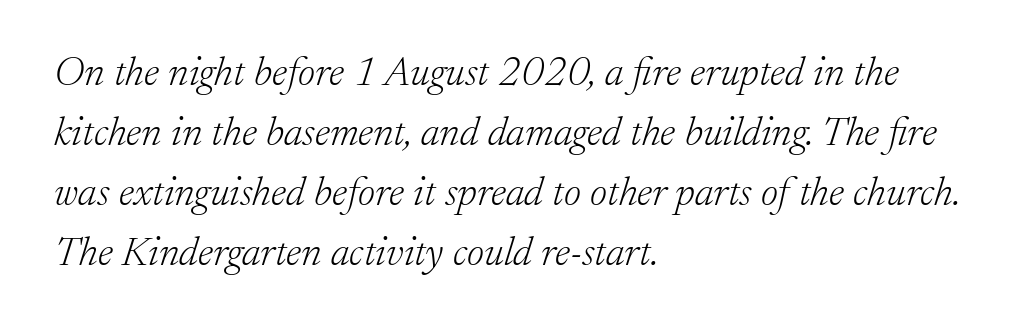
The image shows 41 px light serif type, italic (leaning right); set left-aligned, normal line spacing (1.46x), normal letter spacing, not underlined; low stroke contrast and a medium x-height.
